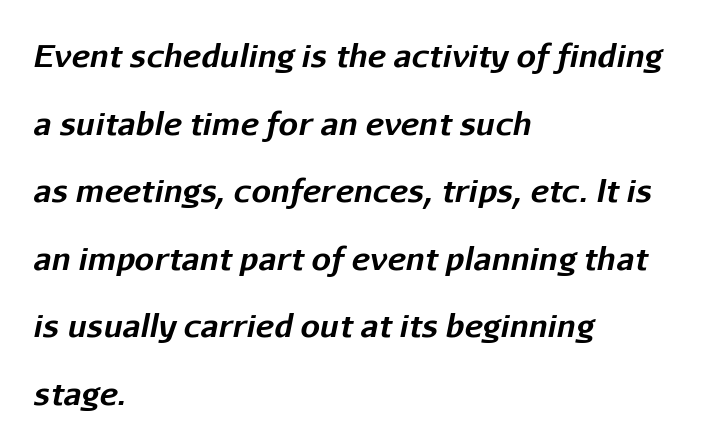
Weight check: bold — yes, fully. Casual observation: everything's shoved over to the left. Emphasis-style slanted type is in use. Honestly, there is no underline to notice here at all.
